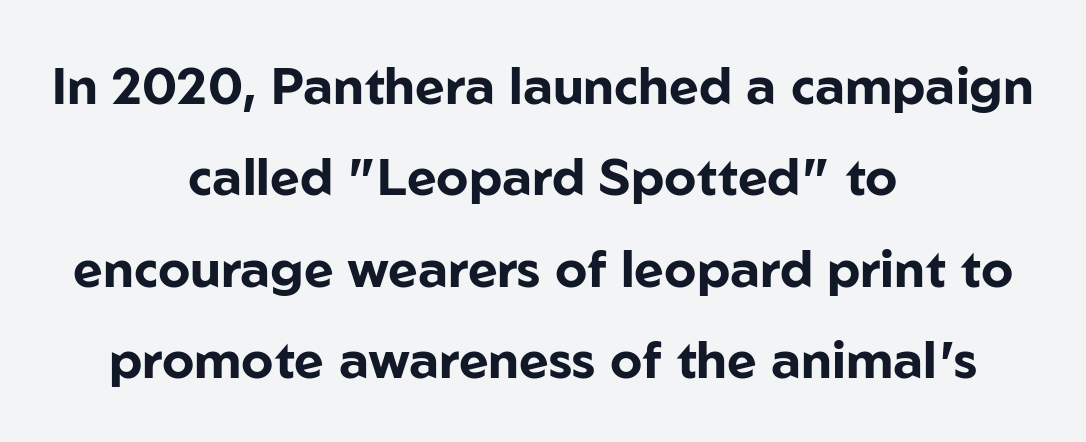
The image shows 51 px bold sans-serif type, upright; set centered, line spacing 1.79x, normal letter spacing, not underlined; low stroke contrast and a medium x-height.
